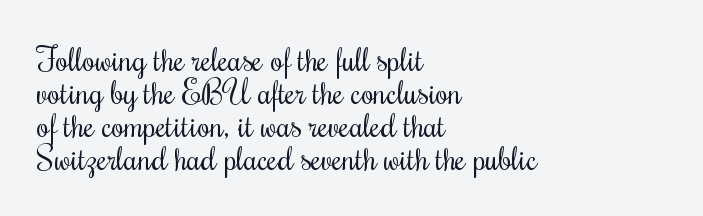
The passage shown is not underscored anywhere. Compared with typical paragraphs, the rows here are closer together. Each letter keeps its own natural width here, so spacing adapts to shape. Nothing unusual about the tracking: characters are spaced as the font intends.
